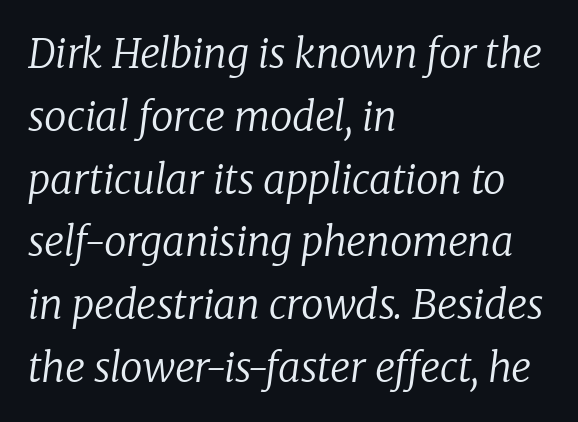
The whole block is typeset with a tilt. The rendering uses a moderate line-height, typical for paragraphs. Words appear dense and cohesive because spacing is normal. Only glyphs here, with clear space below each row. This sample uses a serif face.
